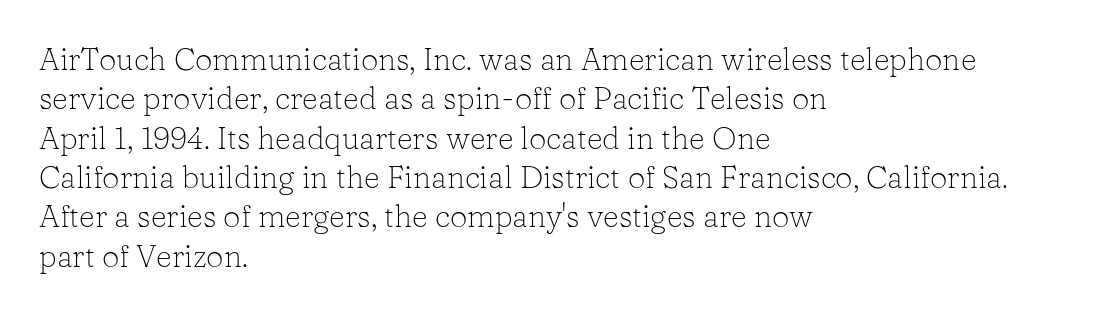
Q: Is the text bold? A: No.
Q: Is the text italic (slanted)? A: No, it is upright.
Q: Is the typeface a serif or a sans-serif typeface? A: Serif.
Q: Is the text underlined? A: No.
Q: How is the paragraph aligned? A: Left-aligned.
Q: Is the spacing between letters normal or unusually wide? A: Normal.
Q: Is the spacing between lines tight, normal or loose? A: Normal.
Q: Width (condensed, normal, or wide)? A: Normal.
Q: Stroke contrast? A: Low.
Q: x-height? A: Medium.
Q: Monospaced? A: No.
